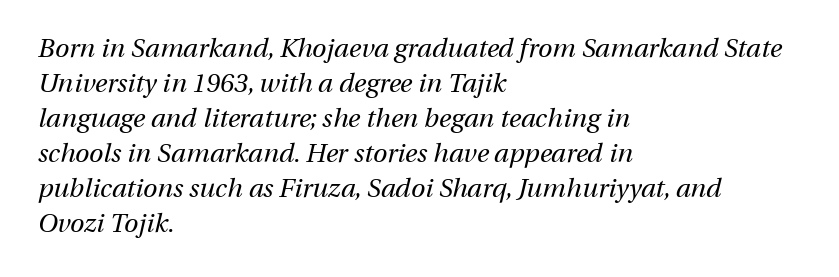
Q: Is the text bold? A: No.
Q: Is the text italic (slanted)? A: Yes, it leans right by about 13 degrees.
Q: Is the text underlined? A: No.
Q: How is the paragraph aligned? A: Left-aligned.
Q: Is the spacing between letters normal or unusually wide? A: Normal.
Q: Is the spacing between lines tight, normal or loose? A: Normal.
